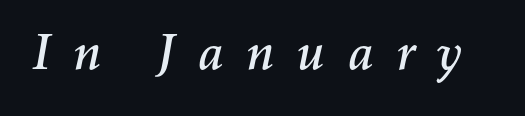
The image shows 51 px text type, italic (leaning right); set unusually wide letter spacing (+0.4 em), not underlined; medium stroke contrast and a medium x-height.
